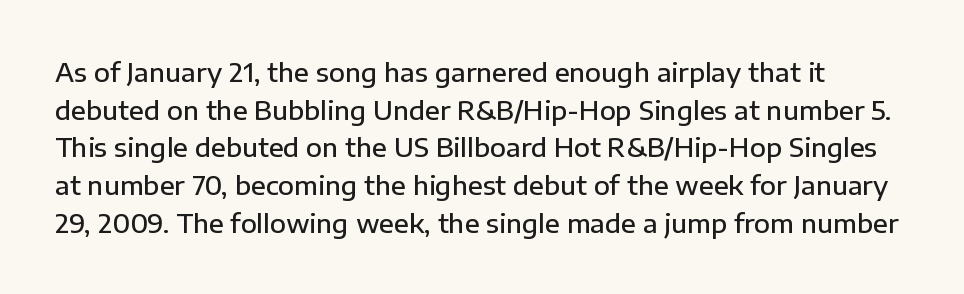
Q: Is the text bold? A: Semi-bold.
Q: Is the text italic (slanted)? A: No, it is upright.
Q: Is the text underlined? A: No.
Q: Is the spacing between letters normal or unusually wide? A: Normal.
Q: Is the spacing between lines tight, normal or loose? A: Normal.
